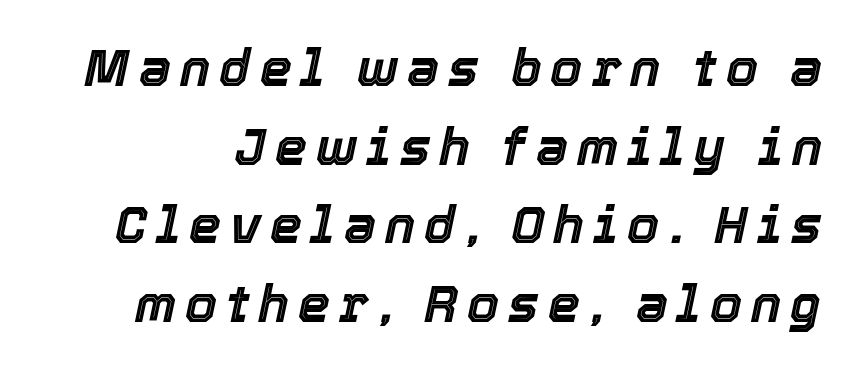
The image shows 51 px text type, italic (leaning right); set normal line spacing (1.54x), not underlined; a medium x-height.
